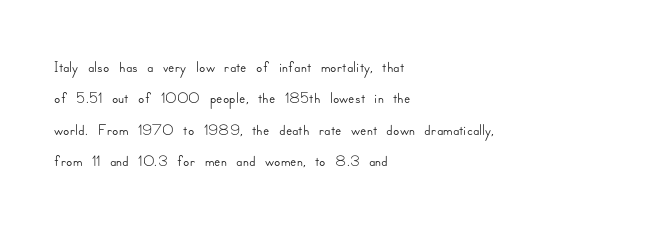
Q: Is the text italic (slanted)? A: No, it is upright.
Q: Is the text underlined? A: No.
Q: How is the paragraph aligned? A: Left-aligned.
Q: Is the spacing between letters normal or unusually wide? A: Normal.
Q: Is the spacing between lines tight, normal or loose? A: Normal.
